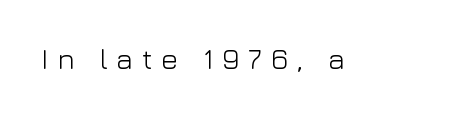
No letter is thick-stroked: the sample isn't bold. You can tell from the bare stems that sans-serif type was used. Quick note: underline off. What stands out about the letter spacing? Its width — letters are far apart. Ascenders rise straight up at ninety degrees. The letters advance in unequal steps, a hallmark of proportional type.
